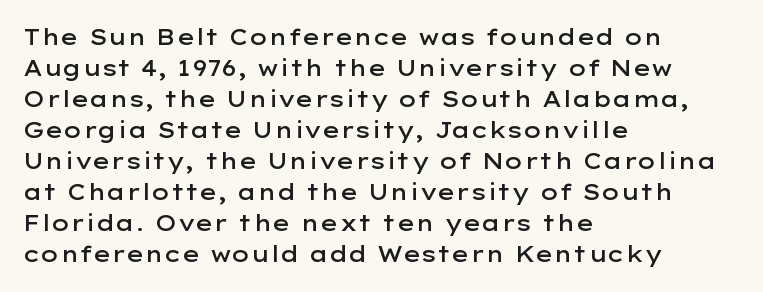
The image shows 22 px text type, upright; set left-aligned, normal line spacing (1.41x), normal letter spacing, not underlined.
